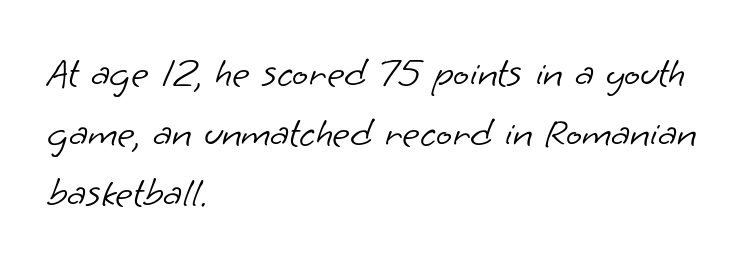
Q: Is the text bold? A: No.
Q: Is the typeface a serif or a sans-serif typeface? A: Sans-serif.
Q: Is the text underlined? A: No.
Q: How is the paragraph aligned? A: Left-aligned.
Q: Is the spacing between letters normal or unusually wide? A: Normal.
Q: Is the spacing between lines tight, normal or loose? A: Normal.
Q: Width (condensed, normal, or wide)? A: Normal.
Q: Stroke contrast? A: Low.
Q: x-height? A: Small.
Q: Monospaced? A: No.
